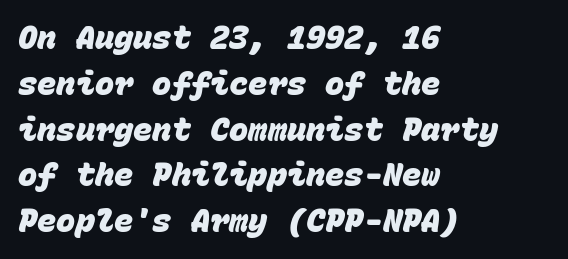
{"serif": "no", "bold": "yes", "weight": "heavy", "width": "normal", "stroke_contrast": "low", "x_height": "large", "monospaced": "yes", "underline": "no", "align": "left", "line_spacing": "normal", "line_spacing_ratio": 1.43, "letter_spacing": "normal", "letter_spacing_em": 0.0, "glyph_px": 32}
